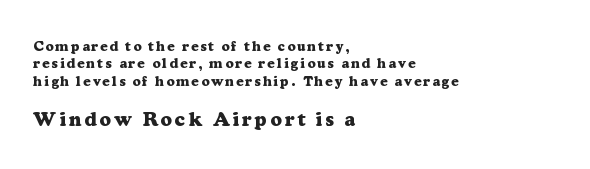
{"italic": "no", "bold": "yes", "underline": "no", "align": "left", "line_spacing_ratio": 1.24, "larger_block": "second", "size_ratio": 1.43, "glyph_px": 20}
